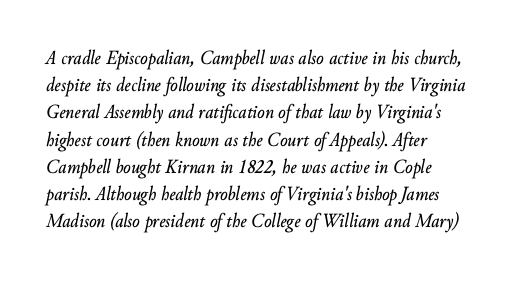
The image shows 20 px text type, italic (leaning right); set left-aligned, normal line spacing (1.36x), normal letter spacing, not underlined.
